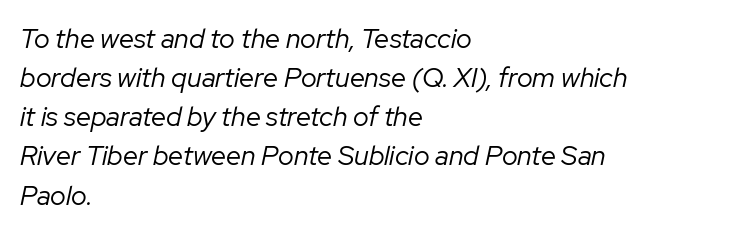
The image shows 27 px text type, italic (leaning right); set left-aligned, normal line spacing (1.45x), normal letter spacing, not underlined.
